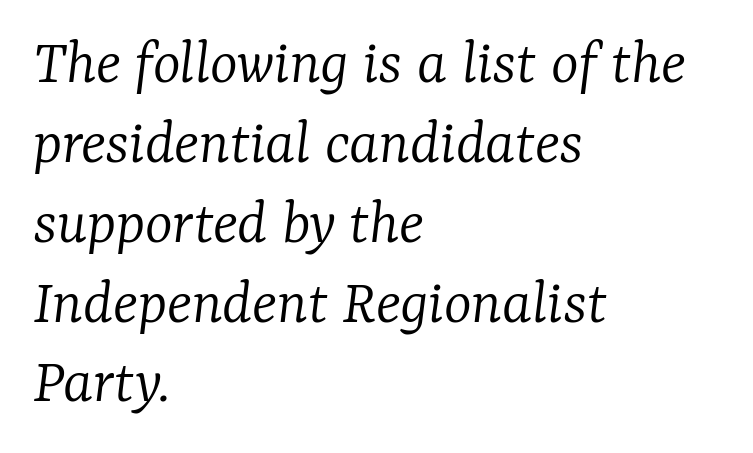
Typeset ragged right — the left edge is the straight one. The type is set solid horizontally, with unmodified tracking. Character widths vary here, with narrow letters taking less room than wide ones. Quick note: italic.
